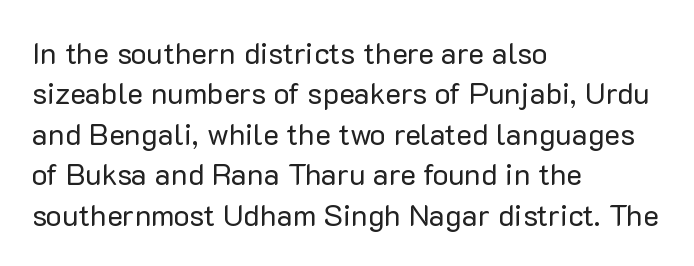
The characters display no serif detailing; their extremities are plain. In CSS terms this would be text-align: left. Ordinary non-slanted type is in use. A typesetter would call this proportional, since set widths differ per character.
